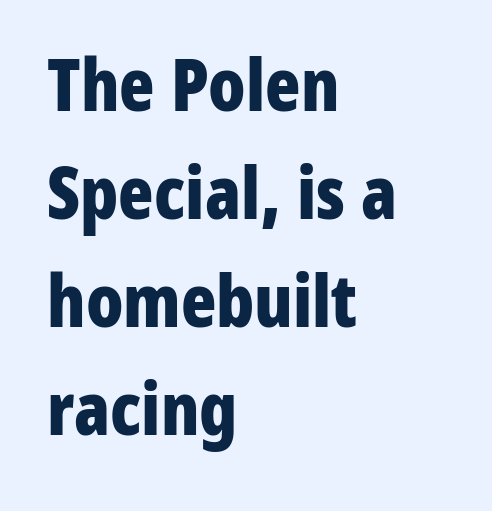
Q: Is the text bold? A: Yes.
Q: Is the text italic (slanted)? A: No, it is upright.
Q: Is the typeface a serif or a sans-serif typeface? A: Sans-serif.
Q: Is the text underlined? A: No.
Q: How is the paragraph aligned? A: Left-aligned.
Q: Is the spacing between letters normal or unusually wide? A: Normal.
Q: Is the spacing between lines tight, normal or loose? A: Normal.
Q: Width (condensed, normal, or wide)? A: Condensed.
Q: Stroke contrast? A: Low.
Q: x-height? A: Medium.
Q: Monospaced? A: No.
